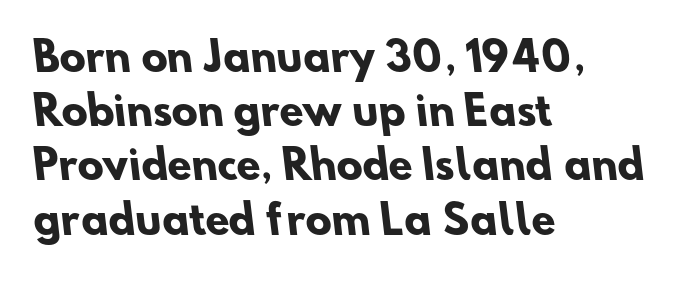
{"serif": "no", "bold": "yes", "weight": "heavy", "width": "normal", "stroke_contrast": "low", "x_height": "small", "monospaced": "no", "underline": "no", "align": "left", "line_spacing": "normal", "line_spacing_ratio": 1.39, "letter_spacing": "normal", "letter_spacing_em": 0.0, "glyph_px": 39}
